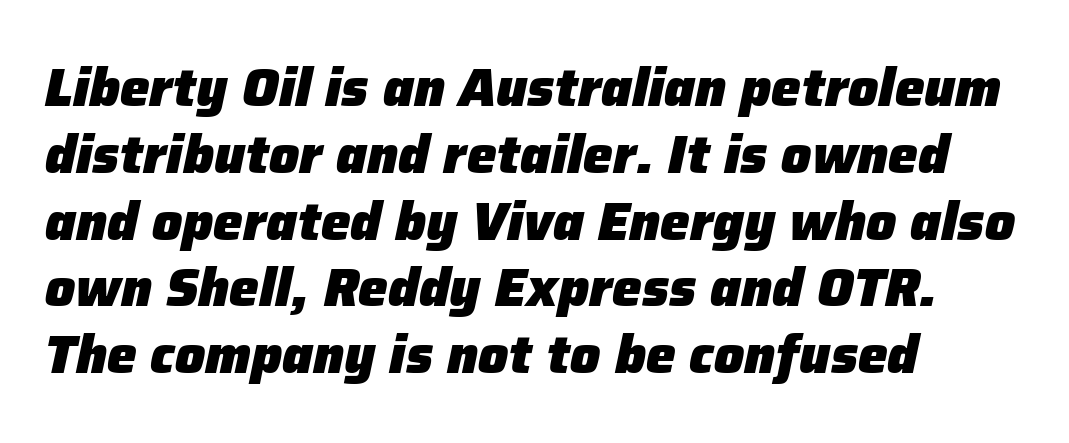
Typographic density is high because the face is bold. These lines sit exactly where default settings would place them. Nobody drew a line under any word here. Quick note: italic.
